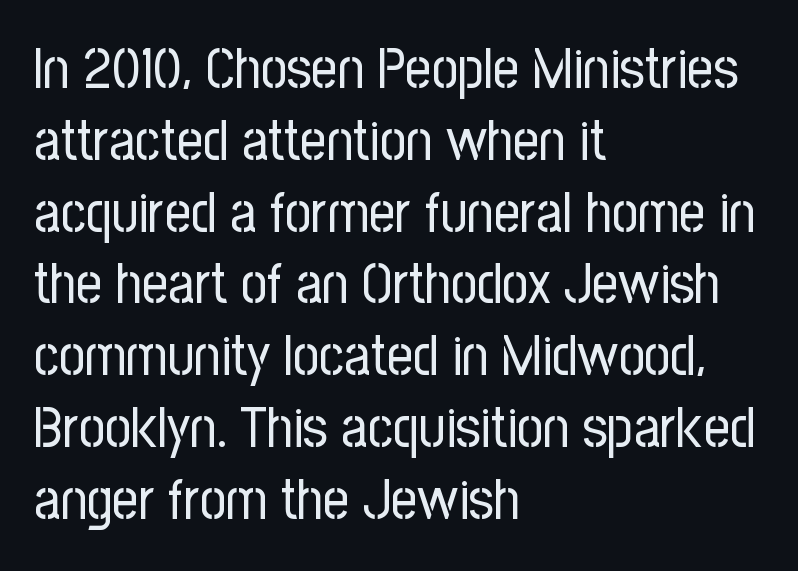
The rendering keeps characters at their native spacing. Left-aligned paragraph, ragged on the right. Examine the stroke ends and you'll find no serifs. The lettering holds an erect, upright posture throughout. No word sits above an underline. Spacing verdict: proportional, widths tailored to each character.
